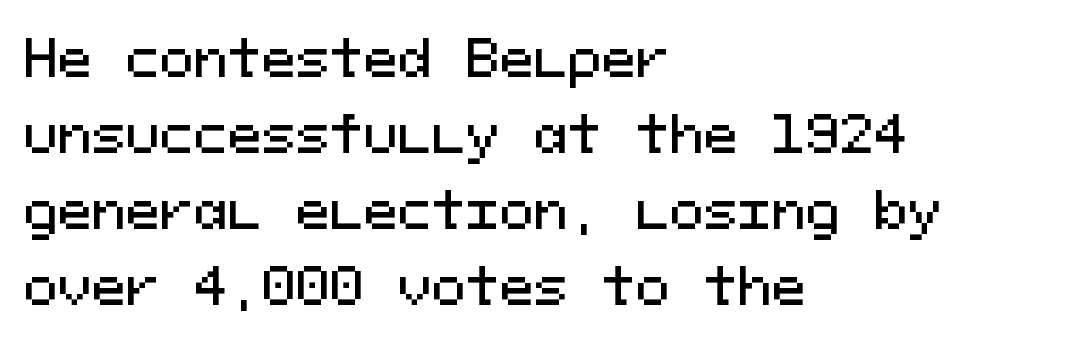
Q: Is the text italic (slanted)? A: No, it is upright.
Q: Is the typeface a serif or a sans-serif typeface? A: Sans-serif.
Q: Is the text underlined? A: No.
Q: How is the paragraph aligned? A: Left-aligned.
Q: Is the spacing between letters normal or unusually wide? A: Normal.
Q: Is the spacing between lines tight, normal or loose? A: Normal.
Q: Width (condensed, normal, or wide)? A: Normal.
Q: Stroke contrast? A: Medium.
Q: x-height? A: Medium.
Q: Monospaced? A: Yes.
